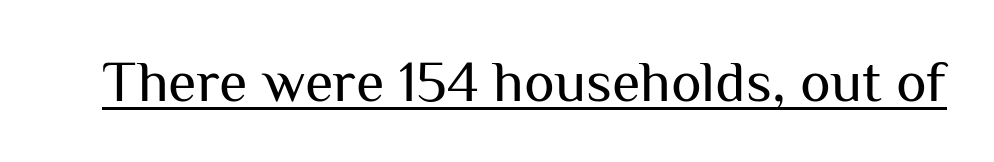
The image shows 58 px regular-weight sans-serif type, upright; set normal letter spacing, underlined; medium stroke contrast and a medium x-height.
